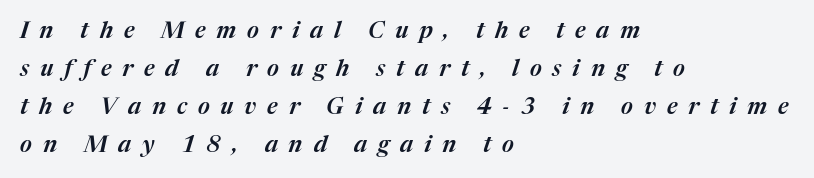
Q: Is the text italic (slanted)? A: Yes, it leans right by about 17 degrees.
Q: Is the text underlined? A: No.
Q: How is the paragraph aligned? A: Left-aligned.
Q: Is the spacing between letters normal or unusually wide? A: Unusually wide.
Q: Is the spacing between lines tight, normal or loose? A: Normal.
